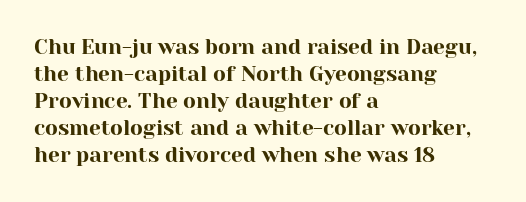
{"italic": "no", "underline": "no", "align": "left", "line_spacing": "normal", "line_spacing_ratio": 1.28, "letter_spacing": "normal", "letter_spacing_em": 0.0, "glyph_px": 21}
